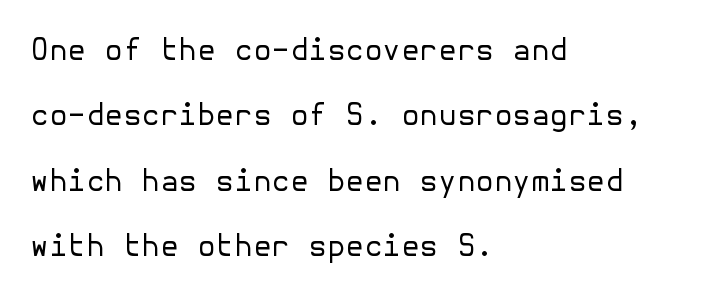
{"serif": "no", "italic": "no", "bold": "no", "weight": "regular", "width": "normal", "stroke_contrast": "low", "x_height": "medium", "underline": "no", "align": "left", "line_spacing": "loose", "line_spacing_ratio": 2.18, "letter_spacing": "normal", "letter_spacing_em": 0.0, "glyph_px": 30}
